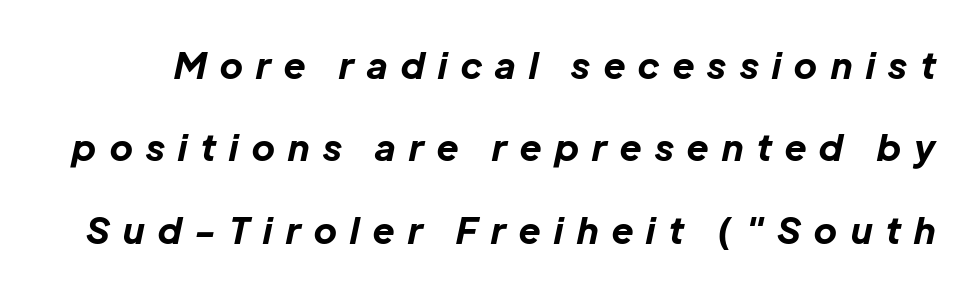
{"italic": "yes", "lean": "right", "slant_degrees": 12, "bold": "yes", "weight": "bold", "width": "normal", "stroke_contrast": "low", "x_height": "medium", "monospaced": "no", "underline": "no", "line_spacing": "loose", "line_spacing_ratio": 2.29, "letter_spacing": "wide", "letter_spacing_em": 0.38, "glyph_px": 36}
